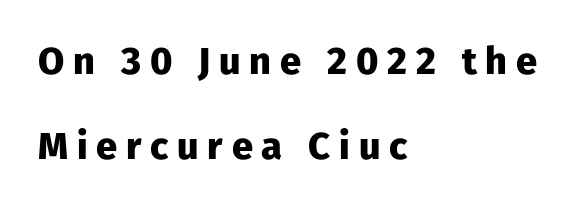
{"serif": "no", "italic": "no", "bold": "yes", "weight": "heavy", "width": "normal", "stroke_contrast": "low", "x_height": "medium", "monospaced": "no", "underline": "no", "align": "left", "line_spacing": "loose", "line_spacing_ratio": 2.25, "letter_spacing": "wide", "letter_spacing_em": 0.23, "glyph_px": 38}
